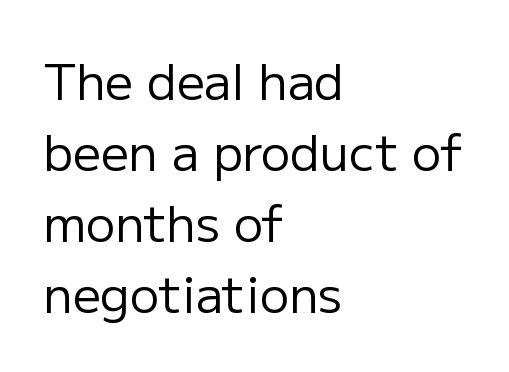
The image shows 49 px regular-weight sans-serif type, upright; set left-aligned, normal line spacing (1.45x), normal letter spacing, not underlined; low stroke contrast and a medium x-height.
